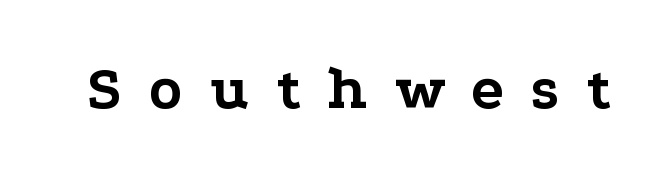
{"serif": "yes", "italic": "no", "bold": "yes", "weight": "bold", "width": "wide", "stroke_contrast": "low", "x_height": "medium", "monospaced": "no", "underline": "no", "letter_spacing": "wide", "letter_spacing_em": 0.44, "glyph_px": 61}
